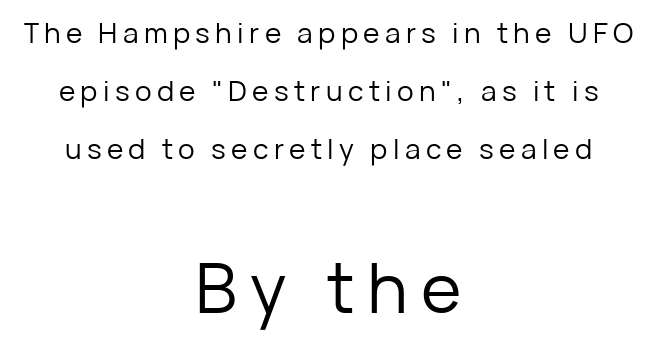
{"serif": "no", "italic": "no", "bold": "no", "weight": "regular", "width": "normal", "stroke_contrast": "low", "x_height": "medium", "monospaced": "no", "underline": "no", "align": "center", "line_spacing": "loose", "line_spacing_ratio": 2.08, "larger_block": "second", "size_ratio": 2.46, "glyph_px": 69}
